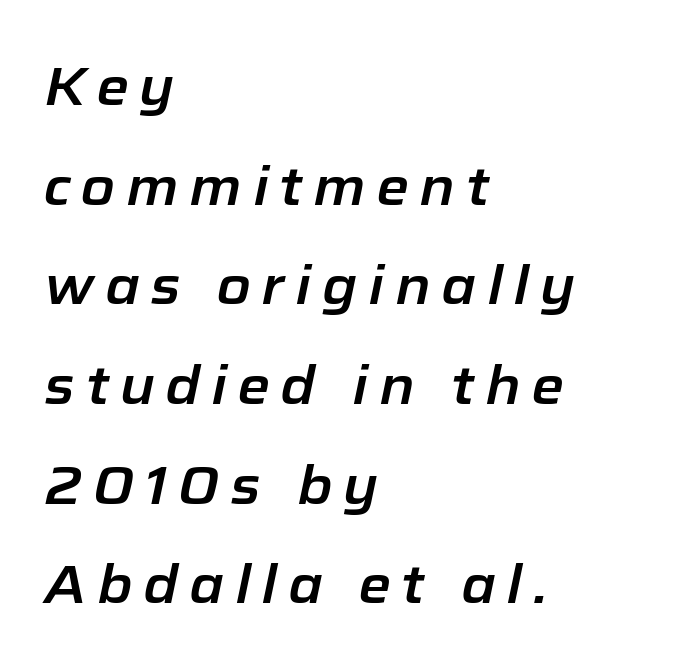
The image shows 53 px text type, italic (leaning right); set left-aligned, line spacing 1.88x, unusually wide letter spacing (+0.2 em), not underlined; low stroke contrast and a medium x-height.
